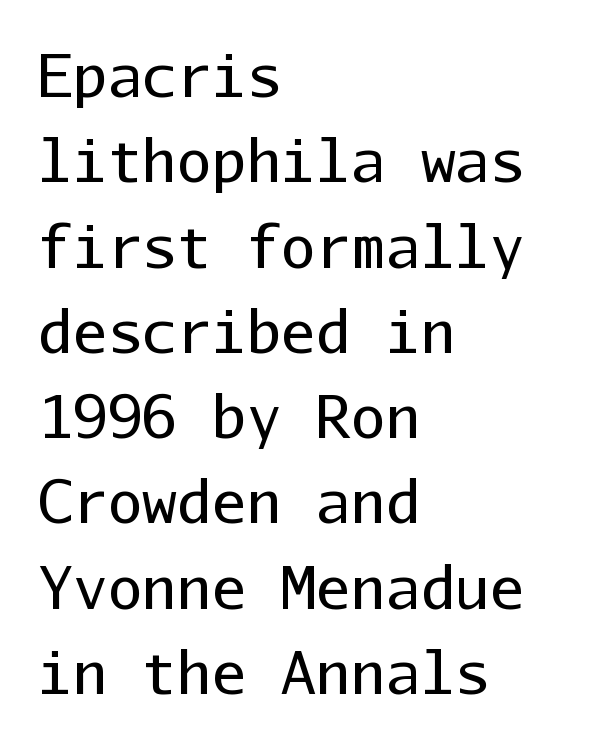
Q: Is the text bold? A: No.
Q: Is the text italic (slanted)? A: No, it is upright.
Q: Is the typeface a serif or a sans-serif typeface? A: Sans-serif.
Q: Is the text underlined? A: No.
Q: How is the paragraph aligned? A: Left-aligned.
Q: Is the spacing between letters normal or unusually wide? A: Normal.
Q: Is the spacing between lines tight, normal or loose? A: Normal.
Q: Width (condensed, normal, or wide)? A: Normal.
Q: Stroke contrast? A: Low.
Q: x-height? A: Medium.
Q: Monospaced? A: Yes.
